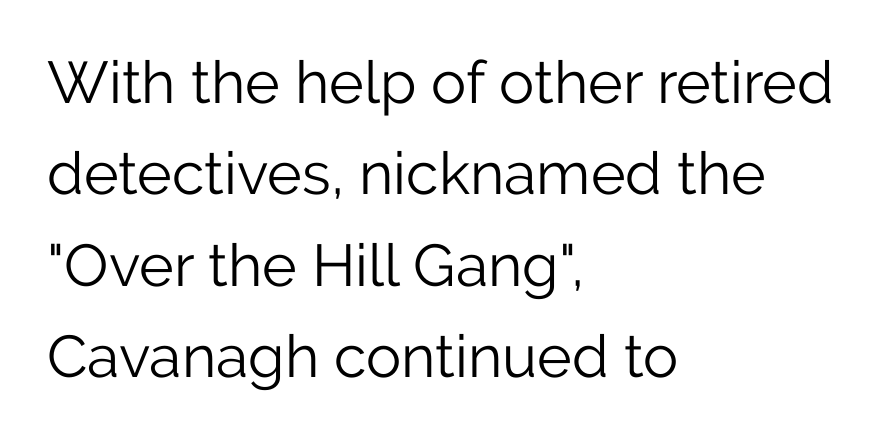
Descenders are the only things crossing below the line. No italicization has been applied; the sample stays upright. This sample has the flowing, uneven cadence of proportional lettering. Leading: standard. This is sans-serif lettering, the kind often seen on screens and signage.
